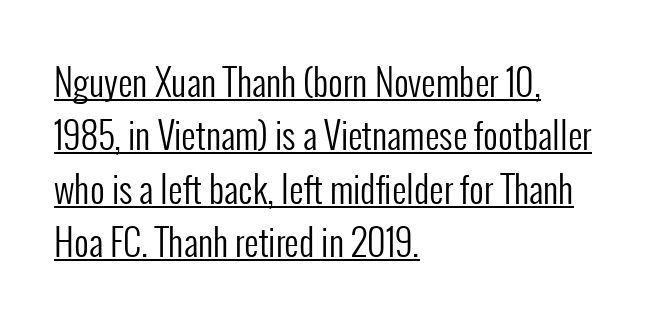
The image shows 36 px regular-weight, condensed sans-serif type, upright; set left-aligned, normal line spacing (1.48x), normal letter spacing, underlined; low stroke contrast and a medium x-height.
